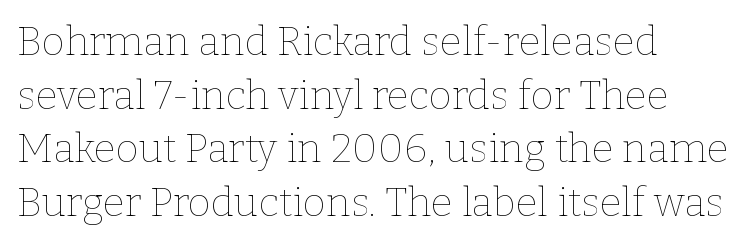
Q: Is the text bold? A: No.
Q: Is the text italic (slanted)? A: No, it is upright.
Q: Is the text underlined? A: No.
Q: How is the paragraph aligned? A: Left-aligned.
Q: Is the spacing between letters normal or unusually wide? A: Normal.
Q: Is the spacing between lines tight, normal or loose? A: Normal.
Q: Width (condensed, normal, or wide)? A: Normal.
Q: Stroke contrast? A: Low.
Q: x-height? A: Medium.
Q: Monospaced? A: No.
